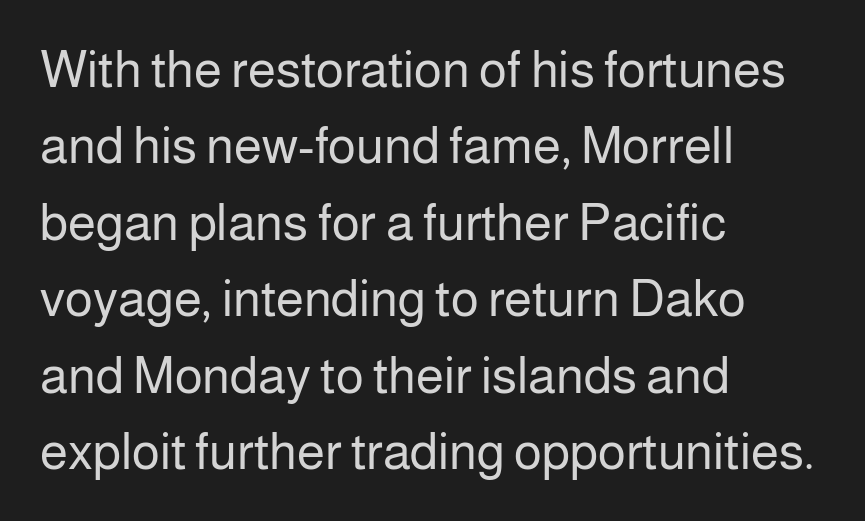
Unlike a traditional serif, this face leaves its strokes unadorned. If you measured baseline to baseline, you'd find a middling distance. Type without underlining. The passage shown is typed in a proportional face where columns would drift.
